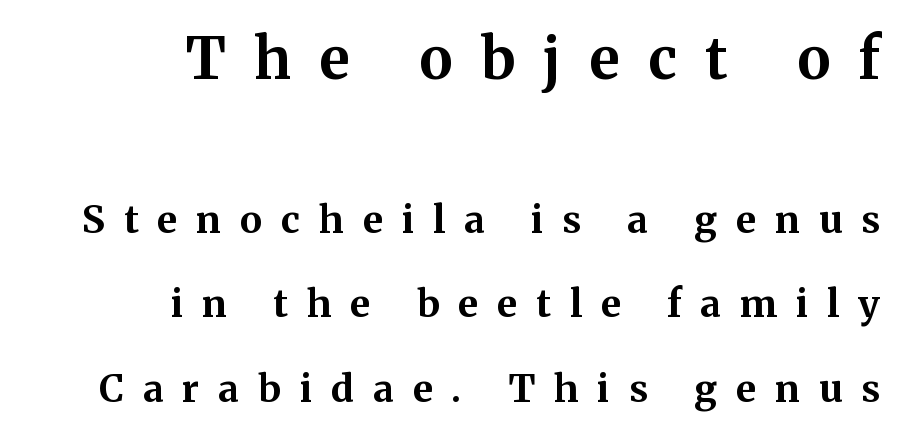
{"serif": "yes", "italic": "no", "bold": "yes", "weight": "bold", "width": "normal", "stroke_contrast": "medium", "x_height": "medium", "monospaced": "no", "underline": "no", "align": "right", "line_spacing": "loose", "line_spacing_ratio": 2.23, "letter_spacing": "wide", "letter_spacing_em": 0.5, "larger_block": "first", "size_ratio": 1.5, "glyph_px": 57}
